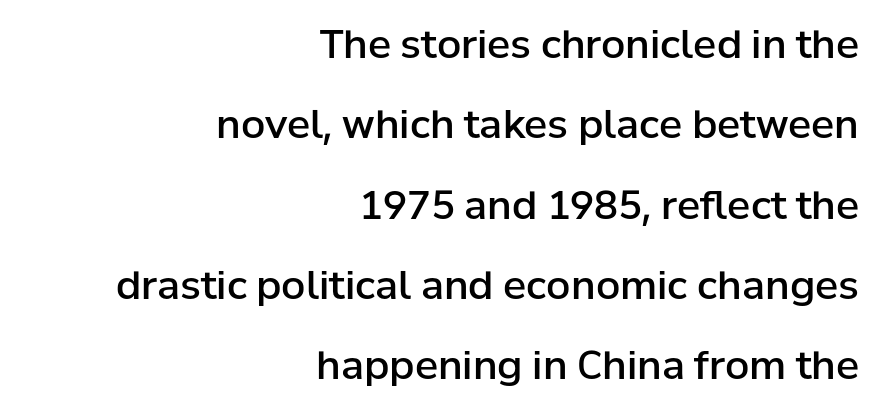
Plain, unruled lines of type. Rows of type keep a wide berth in the vertical direction. The text block is weighted toward the right margin, trailing off unevenly leftward. The text was rendered using a sans face with plain stroke endings.
